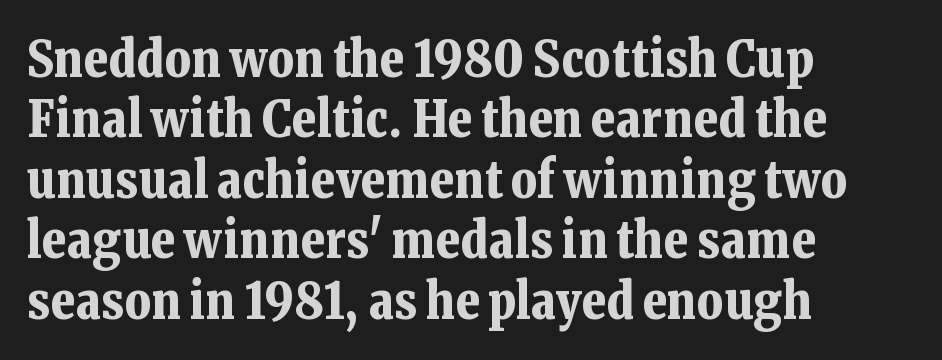
On the weight axis this lands at bold, roughly 700. This sample is left-justified, so line endings fall wherever the words run out. Lines of text with bare space underneath. The face used here is seriffed, in the tradition of book romans.
